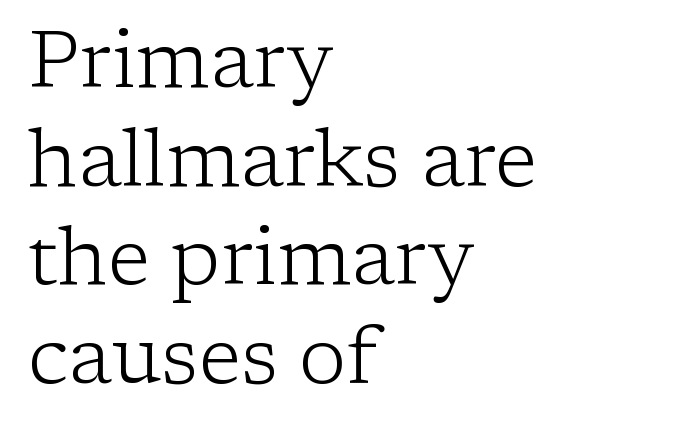
{"serif": "yes", "italic": "no", "bold": "no", "weight": "light", "width": "normal", "stroke_contrast": "low", "x_height": "medium", "monospaced": "no", "underline": "no", "align": "left", "line_spacing": "normal", "line_spacing_ratio": 1.25, "letter_spacing": "normal", "letter_spacing_em": 0.0, "glyph_px": 79}
